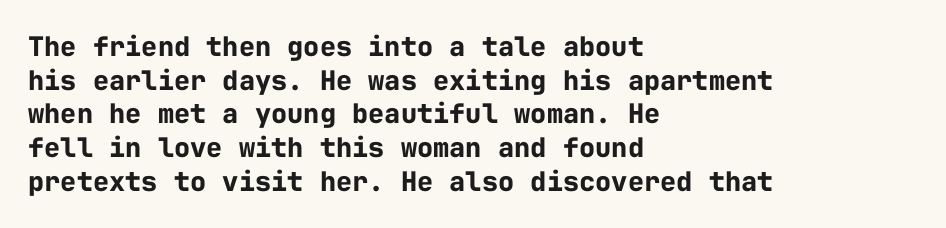
Q: Is the text bold? A: Yes.
Q: Is the text italic (slanted)? A: No, it is upright.
Q: Is the text underlined? A: No.
Q: How is the paragraph aligned? A: Left-aligned.
Q: Is the spacing between letters normal or unusually wide? A: Normal.
Q: Is the spacing between lines tight, normal or loose? A: Normal.
